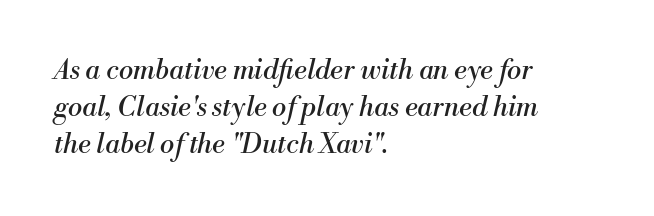
Vertical stems look standard width or narrower in stroke. The words here are not underlined. The text block is weighted toward the left margin, trailing off unevenly rightward. The horizontal fit of the characters is conventional and even. These lines were composed using italics.
